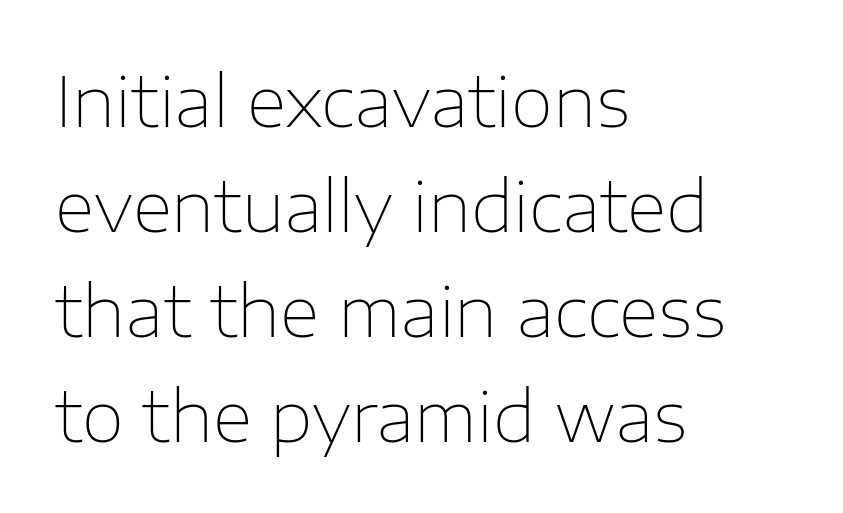
The string is rendered with underlining switched off. Ordinary non-slanted type is in use. The type family on display is of the sans-serif kind. A classic flush-left, rag-right setting is used for this passage.
